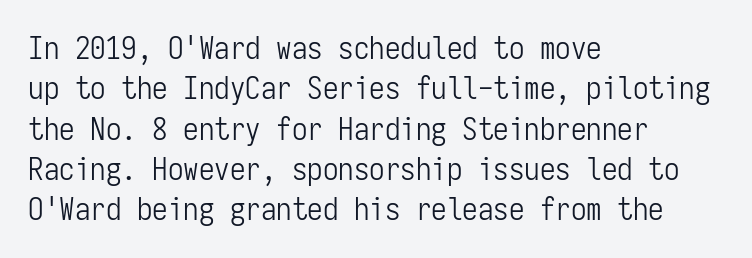
Q: Is the text bold? A: No.
Q: Is the text italic (slanted)? A: No, it is upright.
Q: Is the typeface a serif or a sans-serif typeface? A: Sans-serif.
Q: Is the text underlined? A: No.
Q: How is the paragraph aligned? A: Left-aligned.
Q: Is the spacing between letters normal or unusually wide? A: Normal.
Q: Is the spacing between lines tight, normal or loose? A: Normal.
Q: Width (condensed, normal, or wide)? A: Condensed.
Q: Stroke contrast? A: Low.
Q: x-height? A: Medium.
Q: Monospaced? A: Yes.
